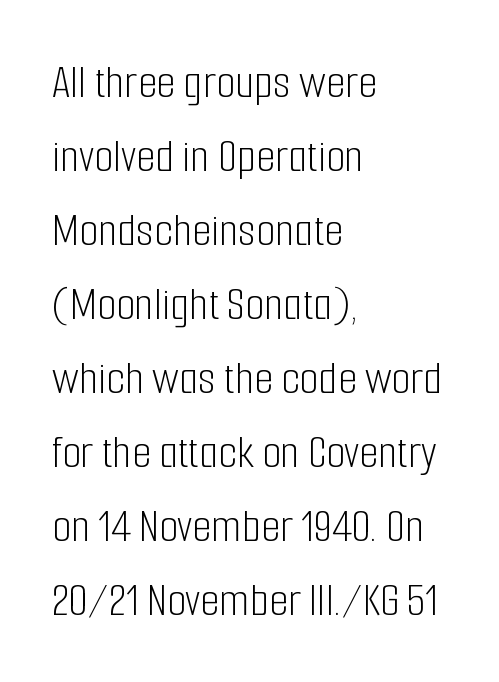
The image shows 49 px light, condensed sans-serif type, upright; set left-aligned, normal line spacing (1.51x), normal letter spacing, not underlined; low stroke contrast and a medium x-height.
